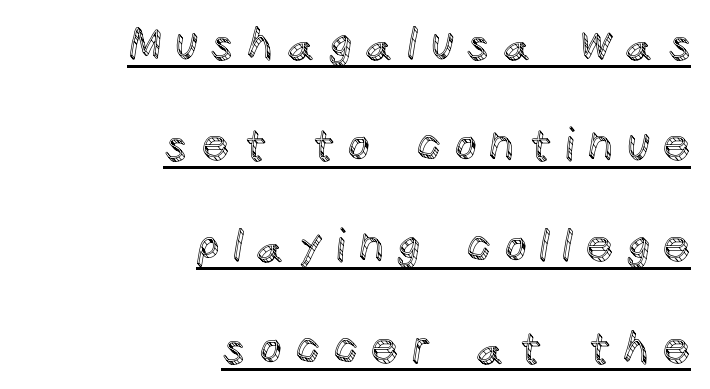
The face used here appears with an underline applied. The rendering inserts visible extra space after every character. Short and long lines alike share a common ending point at right. Loosely led — the rows are spread out.
